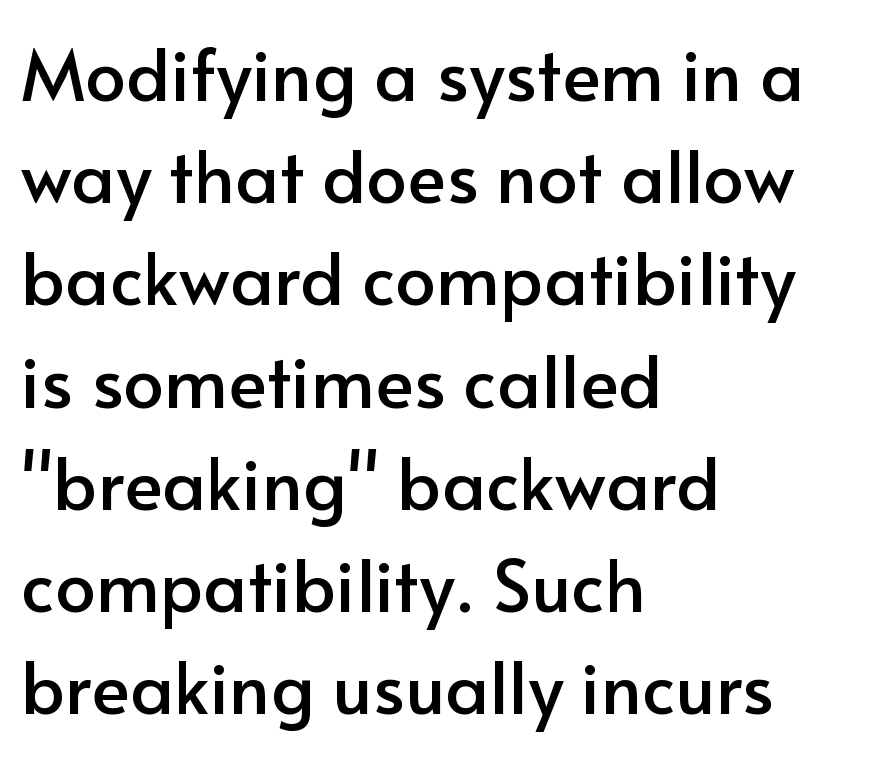
{"serif": "no", "italic": "no", "width": "normal", "stroke_contrast": "low", "x_height": "small", "monospaced": "no", "underline": "no", "align": "left", "line_spacing": "normal", "line_spacing_ratio": 1.42, "letter_spacing": "normal", "letter_spacing_em": 0.0, "glyph_px": 72}
